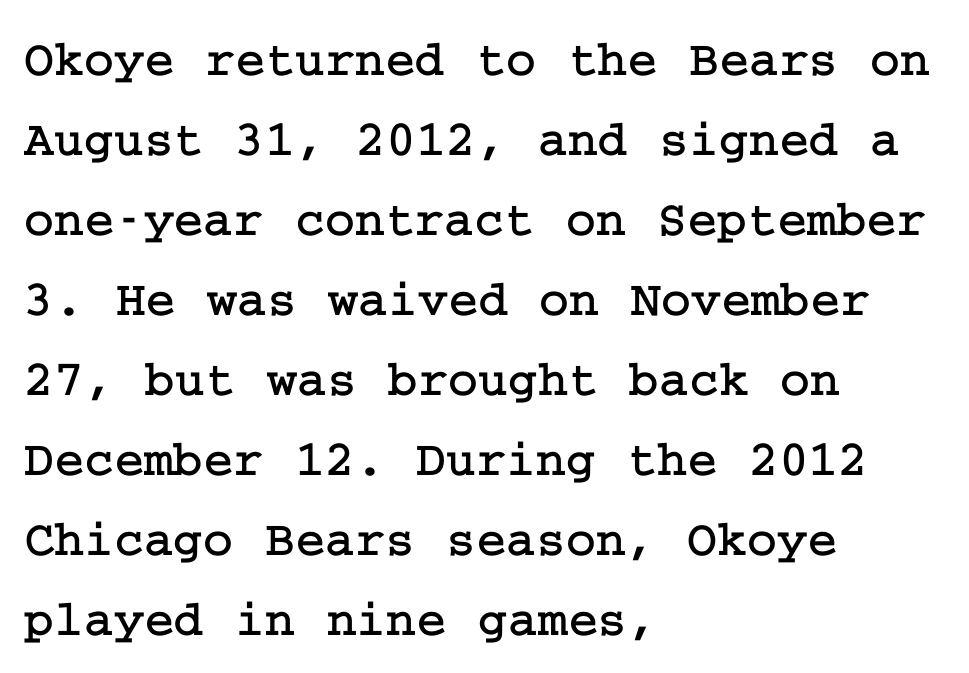
These lines sit exactly where default settings would place them. There is no visible air inserted between adjacent glyphs. Little horizontal feet cap the strokes, marking this as serif type. The specimen omits any rule beneath the text block's lines. The setting favours the left margin, as ordinary paragraphs usually do.
